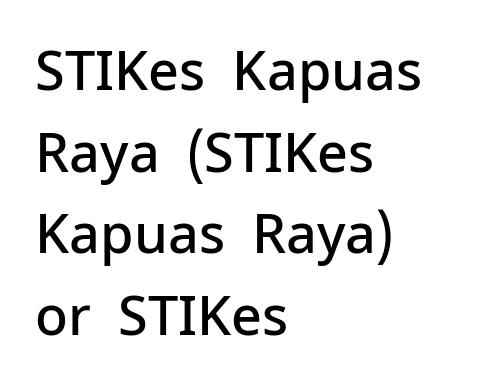
The image shows 54 px semibold sans-serif type, upright; set left-aligned, normal line spacing (1.51x), normal letter spacing, not underlined; low stroke contrast and a medium x-height.
